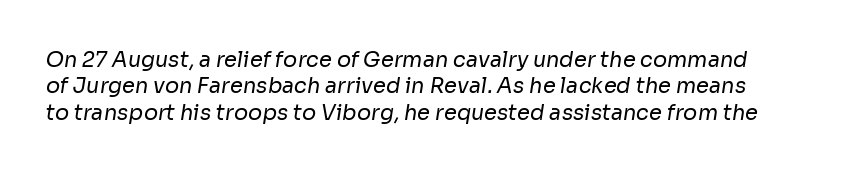
The image shows 21 px text type; set normal line spacing (1.26x), normal letter spacing, not underlined.
